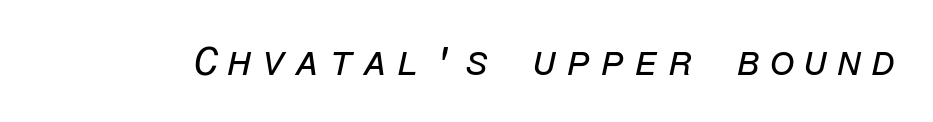
The image shows 40 px regular-weight type, italic (leaning right), monospaced; set unusually wide letter spacing (+0.23 em), not underlined; low stroke contrast and a medium x-height.
